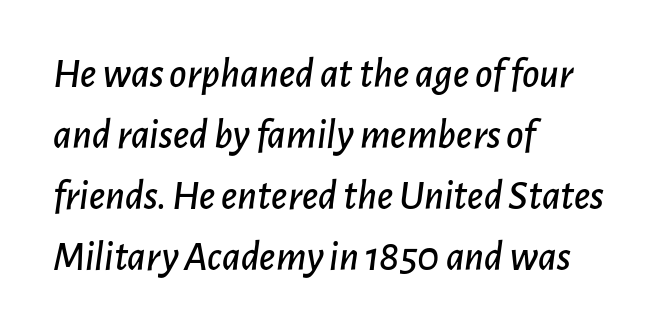
The image shows 42 px text type, italic (leaning right); set left-aligned, normal line spacing (1.45x), normal letter spacing, not underlined; low stroke contrast and a medium x-height.
